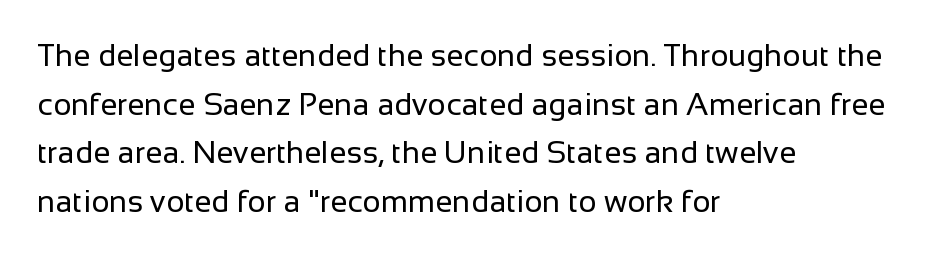
Compared with a typical body face, this is equally light or lighter still. Teacher's note: observe the even left margin — that is flush-left alignment. Is this a fixed-width face? No — the glyphs have proportional, varying widths. The letters stand straight up with perfectly vertical stems. This sample uses plain, unmodified letter spacing.
